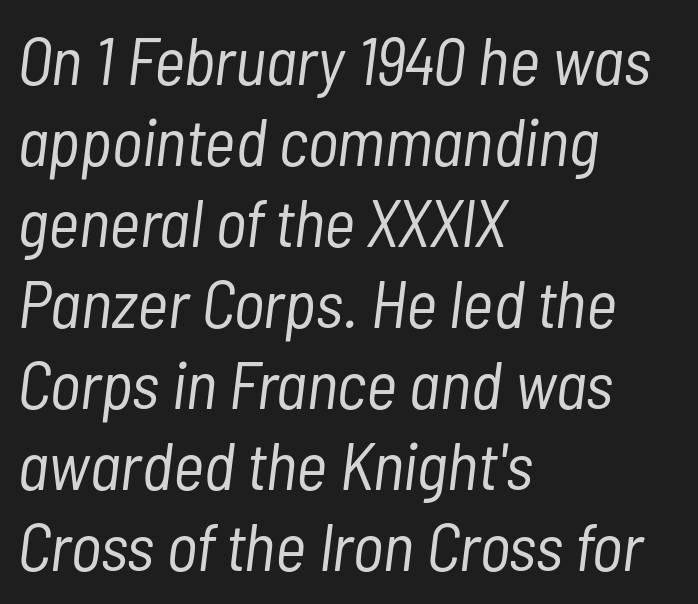
{"italic": "yes", "lean": "right", "slant_degrees": 7, "bold": "no", "weight": "light", "width": "condensed", "stroke_contrast": "low", "x_height": "medium", "monospaced": "no", "underline": "no", "align": "left", "line_spacing_ratio": 1.21, "letter_spacing": "normal", "letter_spacing_em": 0.0, "glyph_px": 67}
